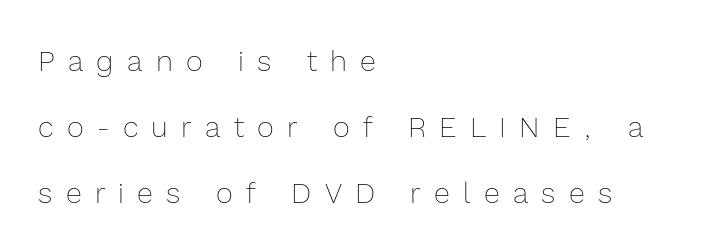
Q: Is the text bold? A: No.
Q: Is the text italic (slanted)? A: No, it is upright.
Q: Is the text underlined? A: No.
Q: How is the paragraph aligned? A: Left-aligned.
Q: Is the spacing between letters normal or unusually wide? A: Unusually wide.
Q: Is the spacing between lines tight, normal or loose? A: Loose.
Q: Width (condensed, normal, or wide)? A: Normal.
Q: x-height? A: Medium.
Q: Monospaced? A: No.
